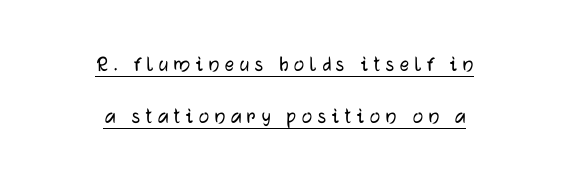
The letterforms stand isolated, each surrounded by extra space. This sample trades compactness for vertical openness between lines. Notice how the passage keeps no hard edge, just a central spine. This is roman type, the default non-slanted kind.
